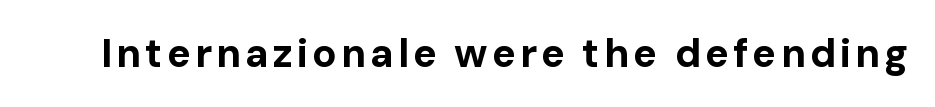
Q: Is the text bold? A: Yes.
Q: Is the text italic (slanted)? A: No, it is upright.
Q: Is the typeface a serif or a sans-serif typeface? A: Sans-serif.
Q: Is the text underlined? A: No.
Q: Width (condensed, normal, or wide)? A: Normal.
Q: Stroke contrast? A: Low.
Q: x-height? A: Medium.
Q: Monospaced? A: No.
